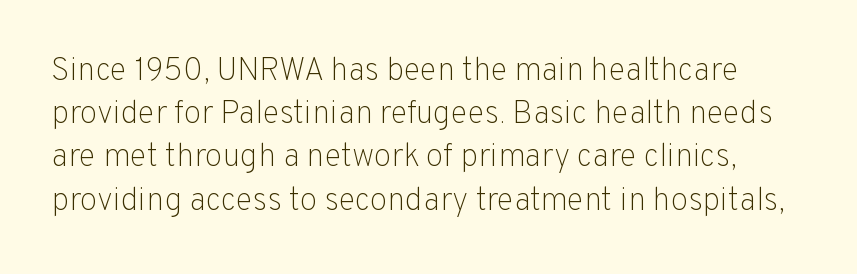
Q: Is the text bold? A: No.
Q: Is the text italic (slanted)? A: No, it is upright.
Q: Is the typeface a serif or a sans-serif typeface? A: Sans-serif.
Q: Is the text underlined? A: No.
Q: Is the spacing between letters normal or unusually wide? A: Normal.
Q: Is the spacing between lines tight, normal or loose? A: Normal.
Q: Width (condensed, normal, or wide)? A: Normal.
Q: Stroke contrast? A: Low.
Q: x-height? A: Medium.
Q: Monospaced? A: No.
